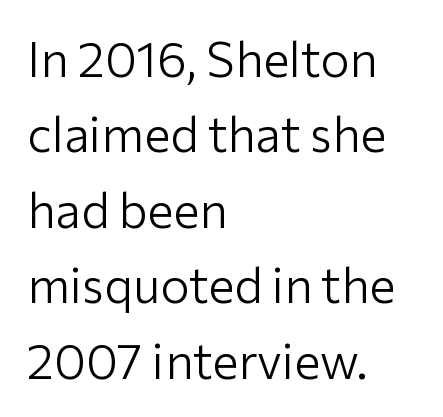
The axis of the letterforms is exactly vertical. Stem width sits at or under what a default text font uses. Normally led — the rows are evenly, conventionally spaced. These lines are composed in type without serifs. Nobody touched the tracking dial on this one.
